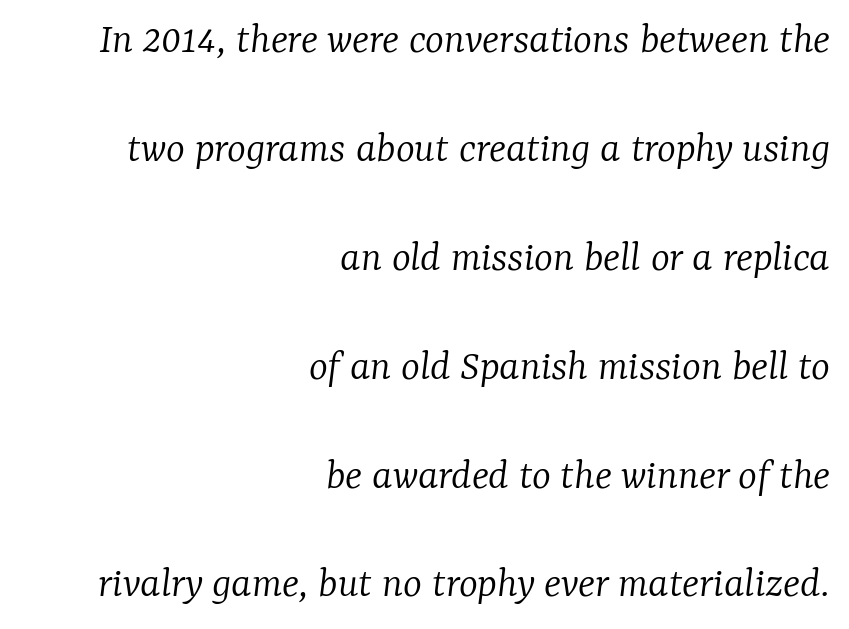
The image shows 45 px light serif type, italic (leaning right); set right-aligned, loose line spacing (2.42x), normal letter spacing, not underlined; low stroke contrast and a medium x-height.
